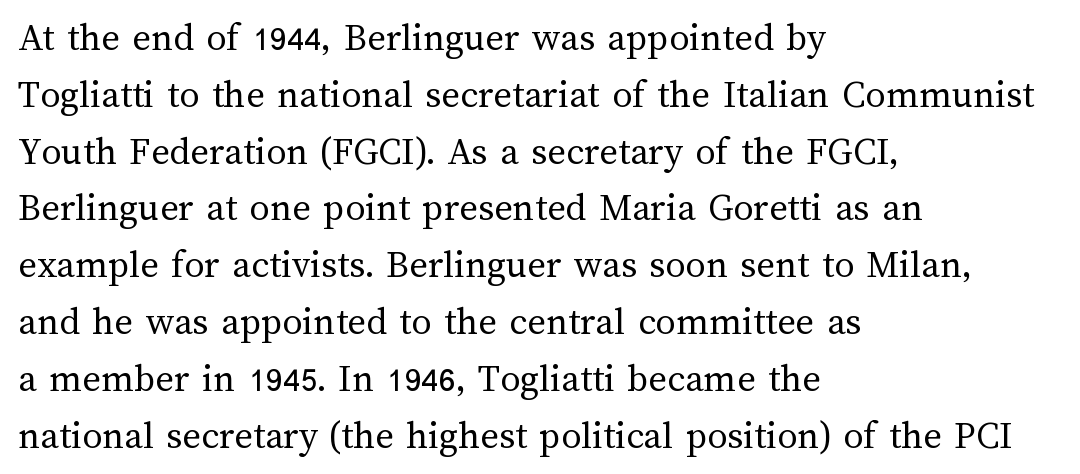
Q: Is the text bold? A: No.
Q: Is the text italic (slanted)? A: No, it is upright.
Q: Is the text underlined? A: No.
Q: How is the paragraph aligned? A: Left-aligned.
Q: Is the spacing between letters normal or unusually wide? A: Normal.
Q: Is the spacing between lines tight, normal or loose? A: Normal.
Q: Width (condensed, normal, or wide)? A: Normal.
Q: Stroke contrast? A: Medium.
Q: x-height? A: Medium.
Q: Monospaced? A: No.
